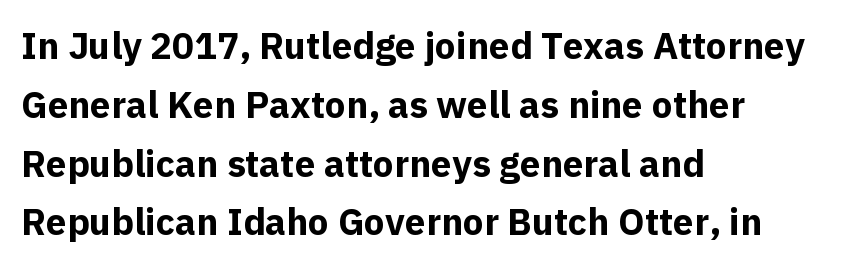
{"serif": "no", "italic": "no", "bold": "yes", "weight": "bold", "width": "normal", "x_height": "medium", "monospaced": "no", "underline": "no", "align": "left", "line_spacing": "normal", "line_spacing_ratio": 1.59, "letter_spacing": "normal", "letter_spacing_em": 0.0, "glyph_px": 37}
